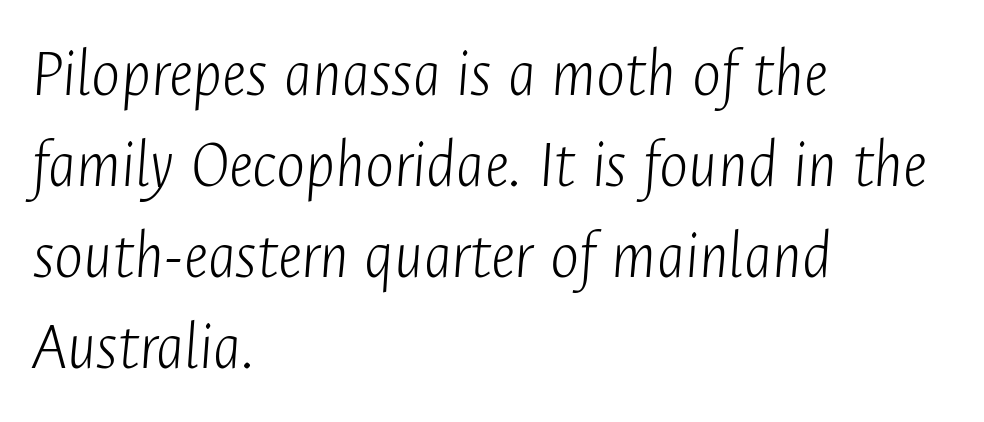
Q: Is the text bold? A: No.
Q: Is the text italic (slanted)? A: Yes, it leans right by about 4 degrees.
Q: Is the text underlined? A: No.
Q: How is the paragraph aligned? A: Left-aligned.
Q: Is the spacing between letters normal or unusually wide? A: Normal.
Q: Is the spacing between lines tight, normal or loose? A: Normal.
Q: Width (condensed, normal, or wide)? A: Condensed.
Q: Stroke contrast? A: Low.
Q: x-height? A: Medium.
Q: Monospaced? A: No.
